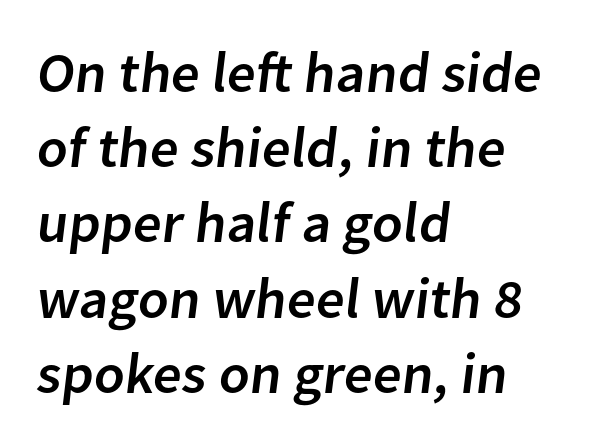
{"serif": "no", "width": "normal", "stroke_contrast": "low", "x_height": "medium", "monospaced": "no", "underline": "no", "align": "left", "line_spacing": "normal", "line_spacing_ratio": 1.32, "letter_spacing": "normal", "letter_spacing_em": 0.0, "glyph_px": 57}
